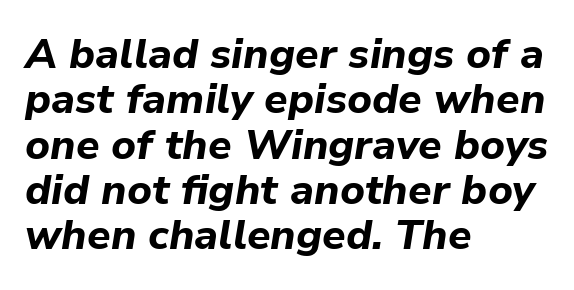
The image shows 42 px bold type, italic (leaning right); set left-aligned, tight line spacing (1.08x), normal letter spacing, not underlined; low stroke contrast and a medium x-height.
